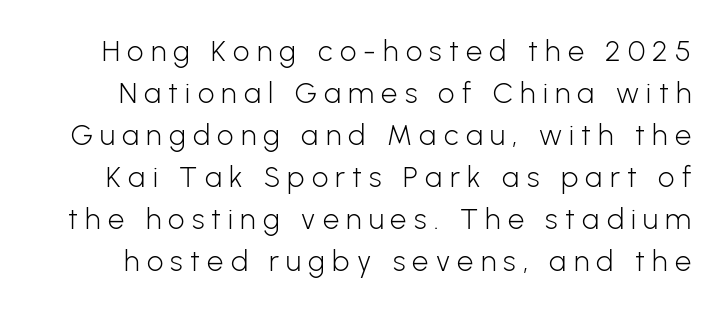
The image shows 29 px light sans-serif type, upright; set normal line spacing (1.45x), unusually wide letter spacing (+0.25 em), not underlined; low stroke contrast and a medium x-height.
